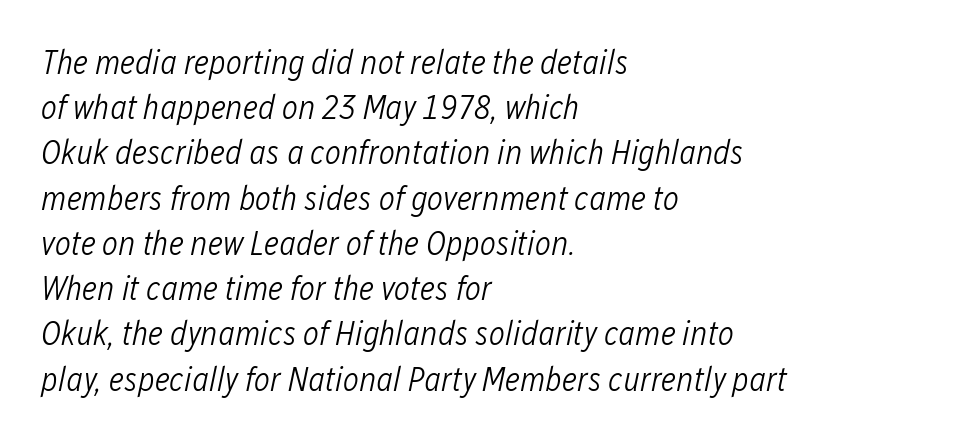
Q: Is the text bold? A: No.
Q: Is the text italic (slanted)? A: Yes, it leans right by about 12 degrees.
Q: Is the text underlined? A: No.
Q: How is the paragraph aligned? A: Left-aligned.
Q: Is the spacing between letters normal or unusually wide? A: Normal.
Q: Is the spacing between lines tight, normal or loose? A: Normal.
Q: Width (condensed, normal, or wide)? A: Condensed.
Q: Stroke contrast? A: Low.
Q: x-height? A: Medium.
Q: Monospaced? A: No.
